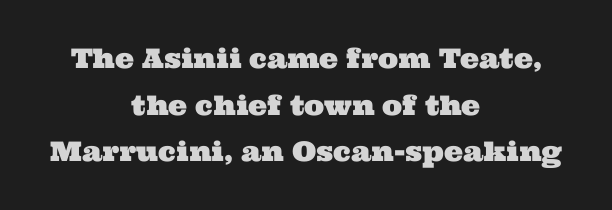
{"underline": "no", "align": "center", "line_spacing_ratio": 1.73, "letter_spacing": "normal", "letter_spacing_em": 0.0, "glyph_px": 27}
